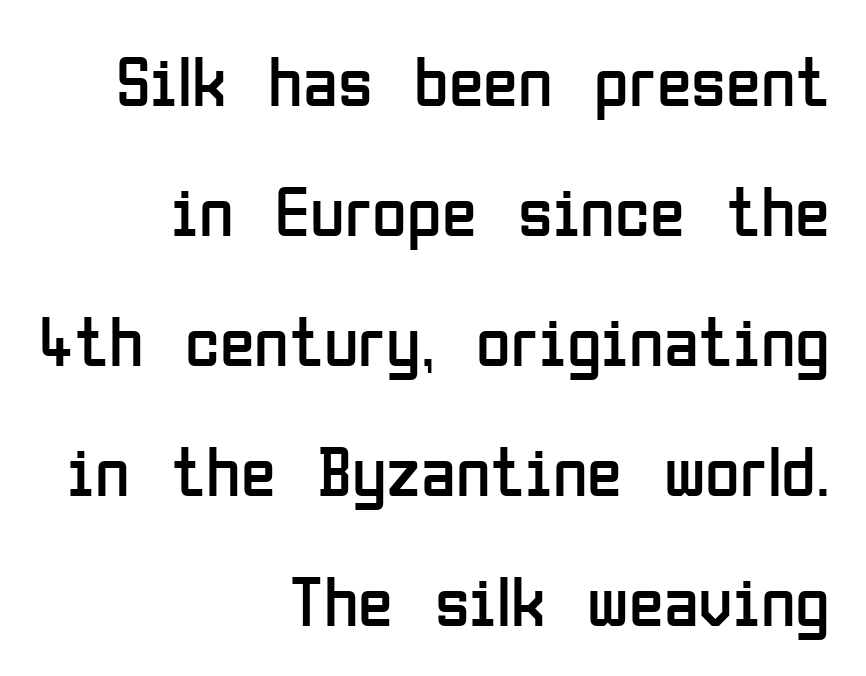
Words float on clear page, feet unadorned. This is sans-serif lettering, the kind often seen on screens and signage. A typesetter would call this proportional, since set widths differ per character. In terms of letterspacing, this is plain default setting.
